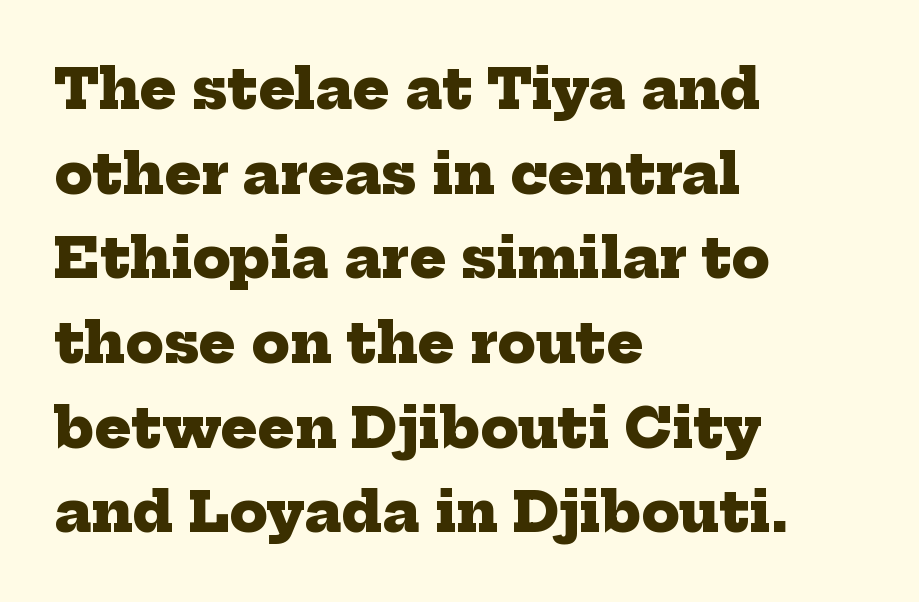
This sample uses plain, unmodified letter spacing. The rendering shows small feet on the letterforms — a serif design. Is this a fixed-width face? No — the glyphs have proportional, varying widths. This sample keeps an unexceptional amount of space between lines. The space beneath each line is pristine and unruled. Chunky letters — that's bold for sure.
